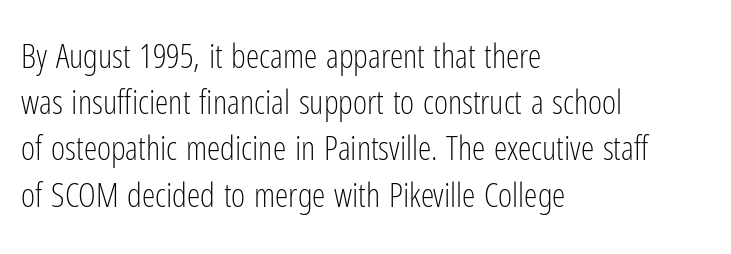
Unlike a traditional serif, this face leaves its strokes unadorned. The rendering keeps characters at their native spacing. A student would call this left alignment; a typographer would say flush left, rag right. Summary of vertical rhythm: regular, with standard interline spacing. The letters advance in unequal steps, a hallmark of proportional type. The cut favours lightness, reaching ordinary text weight at its darkest.
